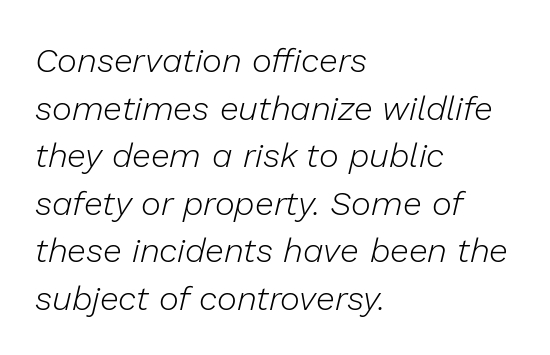
{"italic": "yes", "lean": "right", "slant_degrees": 13, "bold": "no", "weight": "light", "width": "normal", "stroke_contrast": "low", "x_height": "medium", "monospaced": "no", "underline": "no", "align": "left", "line_spacing": "normal", "line_spacing_ratio": 1.4, "letter_spacing": "normal", "letter_spacing_em": 0.0, "glyph_px": 34}
